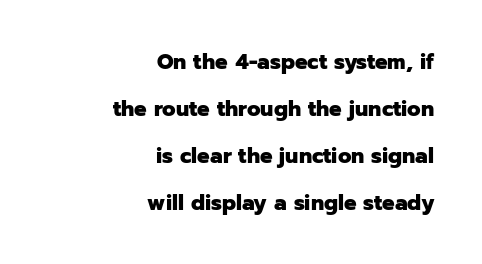
The type is set solid horizontally, with unmodified tracking. The paragraph has a hard right edge and a soft left edge. The letters stand upright; this is a roman face. On the weight axis this lands at bold, roughly 700.
